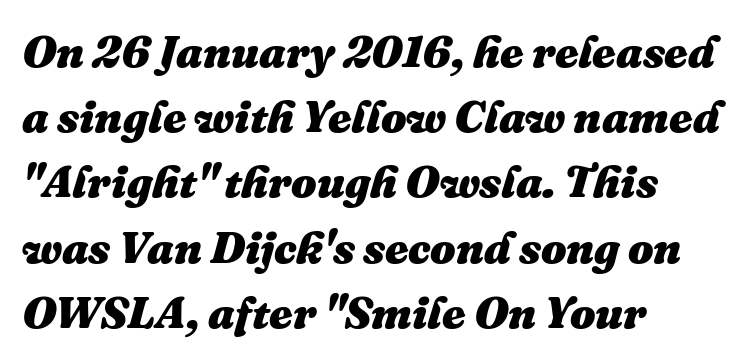
{"italic": "yes", "lean": "right", "slant_degrees": 16, "bold": "yes", "weight": "heavy", "width": "normal", "stroke_contrast": "medium", "x_height": "medium", "monospaced": "no", "underline": "no", "align": "left", "line_spacing": "normal", "line_spacing_ratio": 1.45, "letter_spacing": "normal", "letter_spacing_em": 0.0, "glyph_px": 45}
